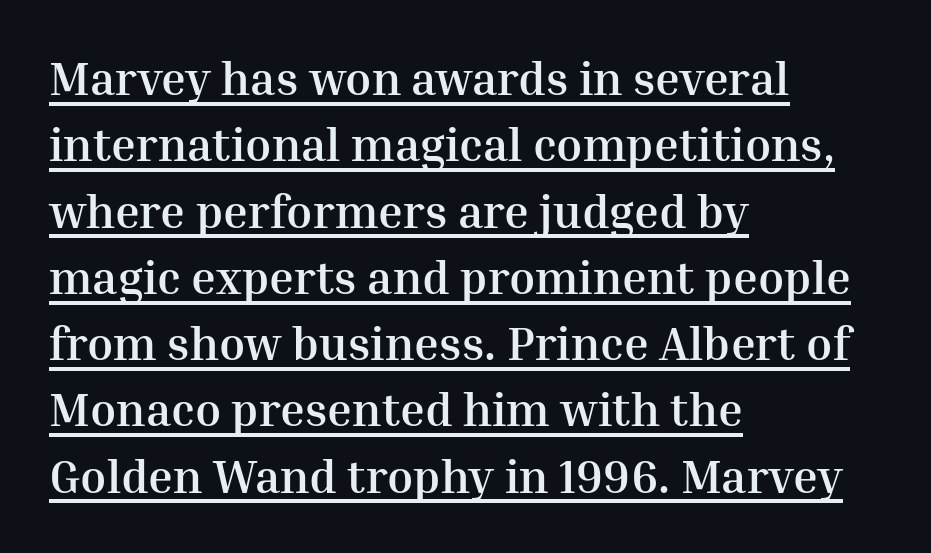
{"serif": "yes", "italic": "no", "bold": "yes", "weight": "semibold", "width": "normal", "stroke_contrast": "medium", "x_height": "medium", "monospaced": "no", "underline": "yes", "align": "left", "line_spacing": "normal", "line_spacing_ratio": 1.41, "letter_spacing": "normal", "letter_spacing_em": 0.0, "glyph_px": 47}
